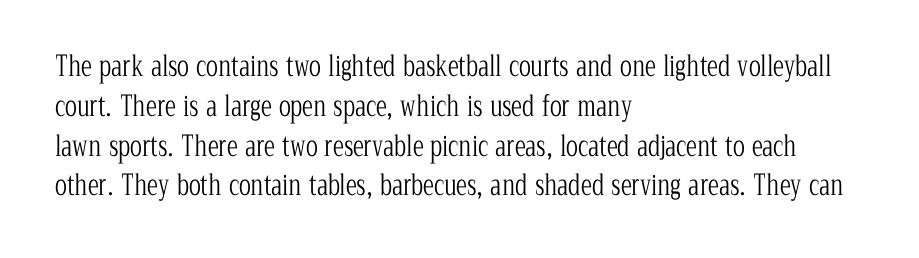
The image shows 28 px light, condensed serif type, upright; set left-aligned, normal line spacing (1.42x), normal letter spacing, not underlined; low stroke contrast and a medium x-height.
